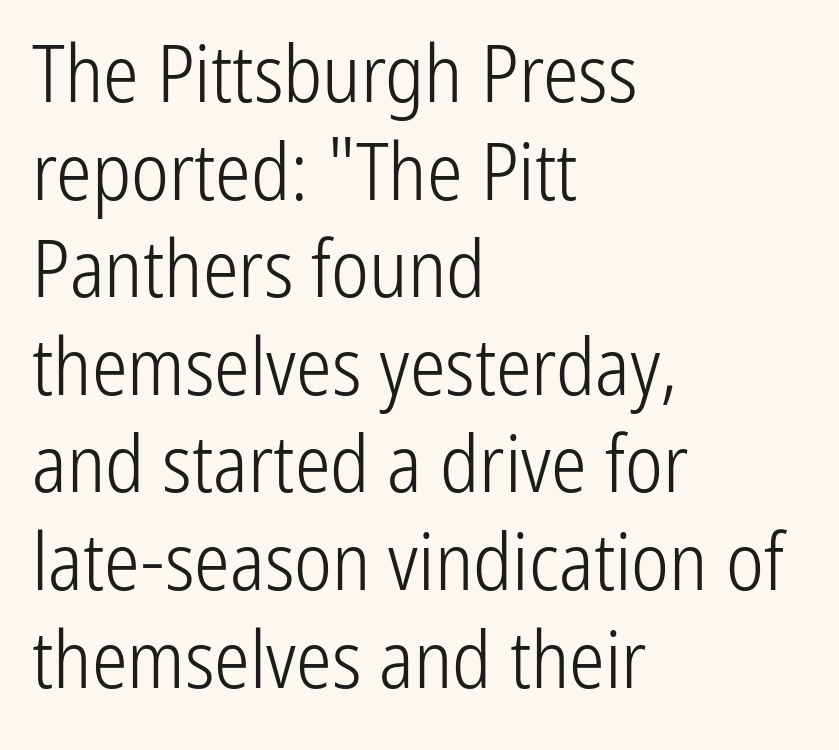
This rendering employs a face without finishing strokes, i.e., a sans-serif. This sample has the flowing, uneven cadence of proportional lettering. Left-aligned paragraph, ragged on the right. The space directly below the letters is spotless. Is the letter spacing exaggerated? No — it looks like the ordinary default. Characters remain perfectly vertical along every line.
